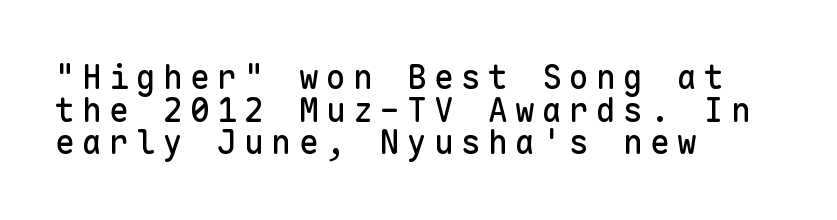
Q: Is the text italic (slanted)? A: No, it is upright.
Q: Is the typeface a serif or a sans-serif typeface? A: Sans-serif.
Q: Is the text underlined? A: No.
Q: How is the paragraph aligned? A: Left-aligned.
Q: Is the spacing between letters normal or unusually wide? A: Unusually wide.
Q: Is the spacing between lines tight, normal or loose? A: Tight.
Q: Width (condensed, normal, or wide)? A: Normal.
Q: Stroke contrast? A: Low.
Q: x-height? A: Medium.
Q: Monospaced? A: Yes.
